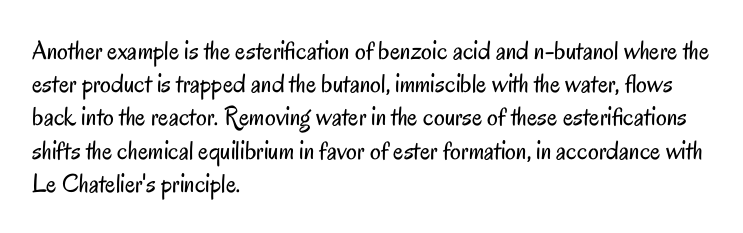
Q: Is the text bold? A: No.
Q: Is the text italic (slanted)? A: No, it is upright.
Q: Is the text underlined? A: No.
Q: How is the paragraph aligned? A: Left-aligned.
Q: Is the spacing between letters normal or unusually wide? A: Normal.
